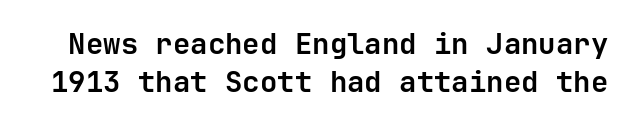
The image shows 29 px bold sans-serif type, upright, monospaced; set normal line spacing (1.31x), normal letter spacing, not underlined; low stroke contrast and a medium x-height.
